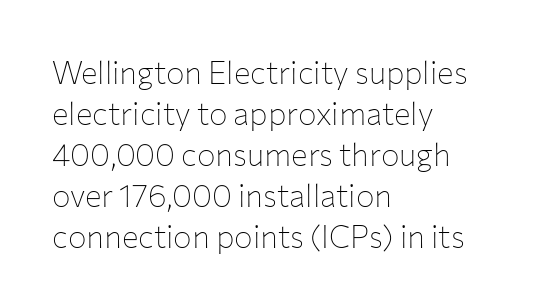
{"serif": "no", "italic": "no", "bold": "no", "weight": "thin", "width": "normal", "stroke_contrast": "low", "x_height": "medium", "monospaced": "no", "underline": "no", "align": "left", "line_spacing": "normal", "line_spacing_ratio": 1.32, "letter_spacing": "normal", "letter_spacing_em": 0.0, "glyph_px": 31}
